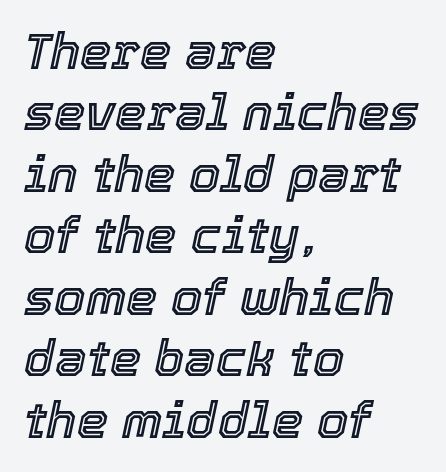
{"italic": "yes", "lean": "right", "slant_degrees": 12, "width": "normal", "x_height": "medium", "monospaced": "no", "underline": "no", "align": "left", "line_spacing_ratio": 1.23, "letter_spacing": "normal", "letter_spacing_em": 0.0, "glyph_px": 50}
